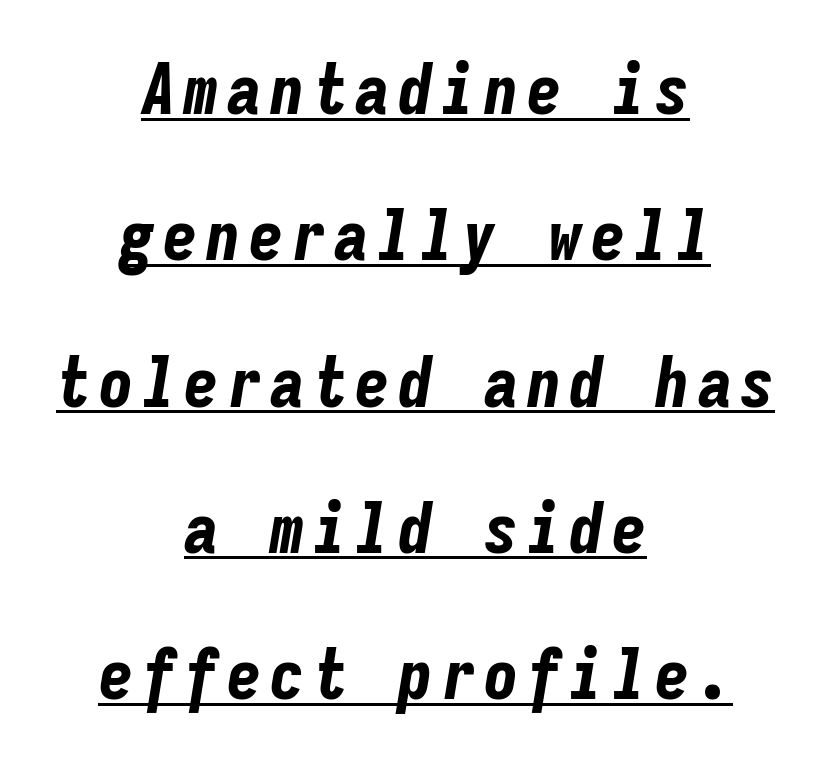
{"italic": "yes", "lean": "right", "slant_degrees": 9, "bold": "yes", "weight": "bold", "width": "condensed", "stroke_contrast": "low", "x_height": "medium", "monospaced": "yes", "underline": "yes", "align": "center", "line_spacing": "loose", "line_spacing_ratio": 2.12, "glyph_px": 69}
